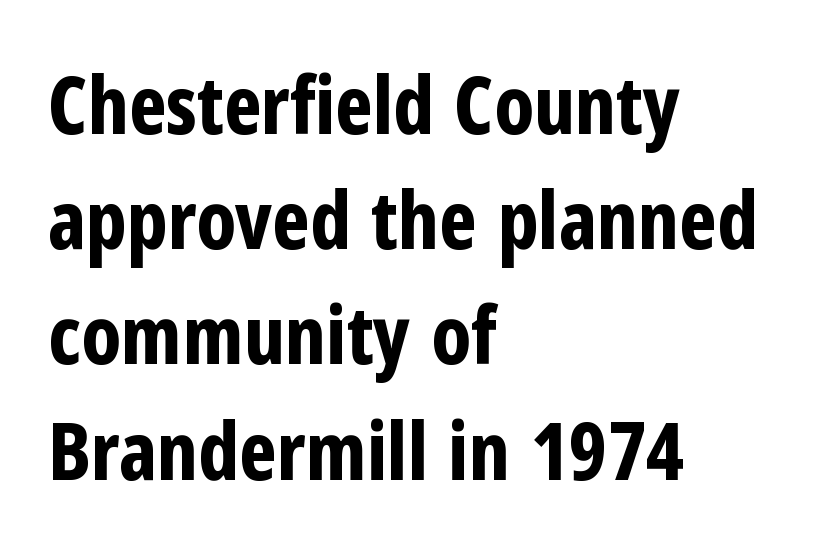
The font's upright variant was chosen for this text. The letters sit at their default tracking, neither squeezed nor spread. This rendering uses left alignment, leaving the right contour irregular. Has an underline been added? It has not. A dark, heavy texture on the line: the type is bold.
